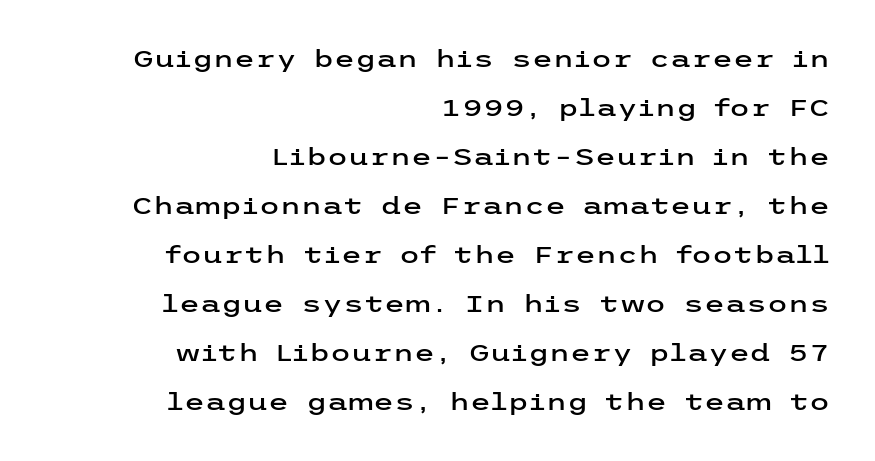
Q: Is the text italic (slanted)? A: No, it is upright.
Q: Is the text underlined? A: No.
Q: How is the paragraph aligned? A: Right-aligned.
Q: Is the spacing between letters normal or unusually wide? A: Normal.
Q: Is the spacing between lines tight, normal or loose? A: Loose.
